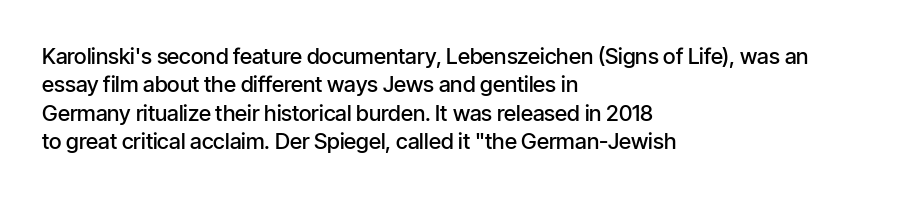
Tall strokes in this sample are plumb rather than angled. Caption: multi-line text, flush left, ragged right. Underline: absent. No extra tracking has been applied to these lines. The passage shown stacks its lines at a standard gap.
